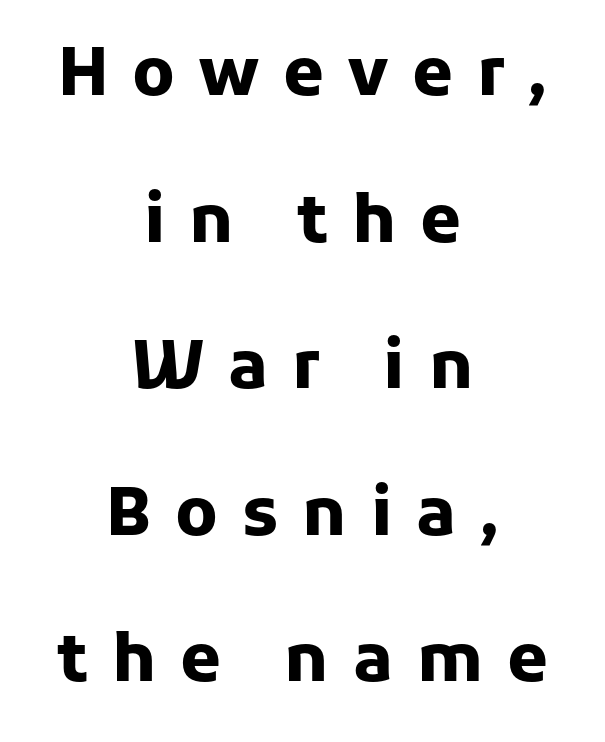
Q: Is the text bold? A: Yes.
Q: Is the text italic (slanted)? A: No, it is upright.
Q: Is the typeface a serif or a sans-serif typeface? A: Sans-serif.
Q: Is the text underlined? A: No.
Q: How is the paragraph aligned? A: Centered.
Q: Is the spacing between letters normal or unusually wide? A: Unusually wide.
Q: Is the spacing between lines tight, normal or loose? A: Loose.
Q: Width (condensed, normal, or wide)? A: Normal.
Q: Stroke contrast? A: Low.
Q: x-height? A: Medium.
Q: Monospaced? A: No.
